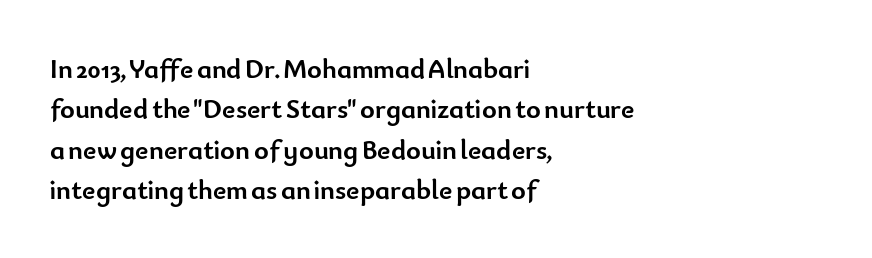
In terms of leading, this rendering sits right in the middle. What kind of face is this? One without serifs — a sans. Do the characters align in a grid? No, the font is proportional. A roman cut, with each character standing at attention.
